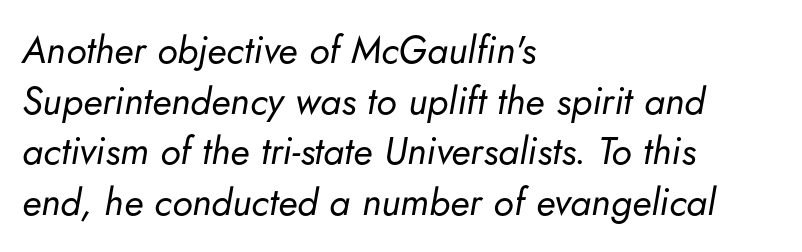
Do the characters align in a grid? No, the font is proportional. The font's italic variant was chosen for this text. If you drew a ruler down the left edge, every line would touch it. Vertical spacing — default. The characters are drawn with everyday or finer stroke widths.
